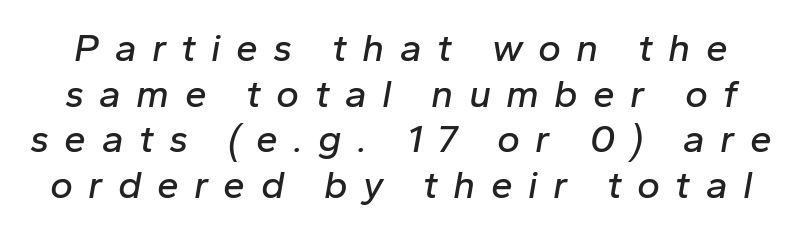
Style check: oblique. You could not count columns in this text — the font is proportionally spaced. The space beneath each line is pristine and unruled. Spacing between characters has been opened up far beyond the box default.
